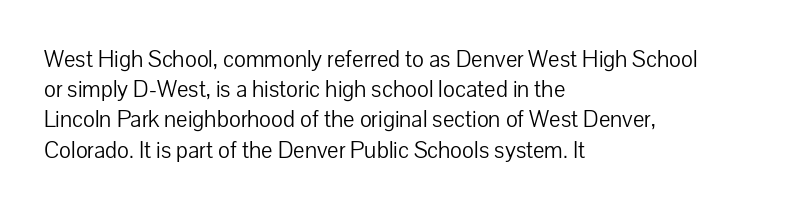
The weight would be labelled regular, book, light, or lighter still. Every stem runs plumb, perpendicular to the baseline. Descender tails drop into unmarked territory. One glance says typical: line gaps are just what's usual.
